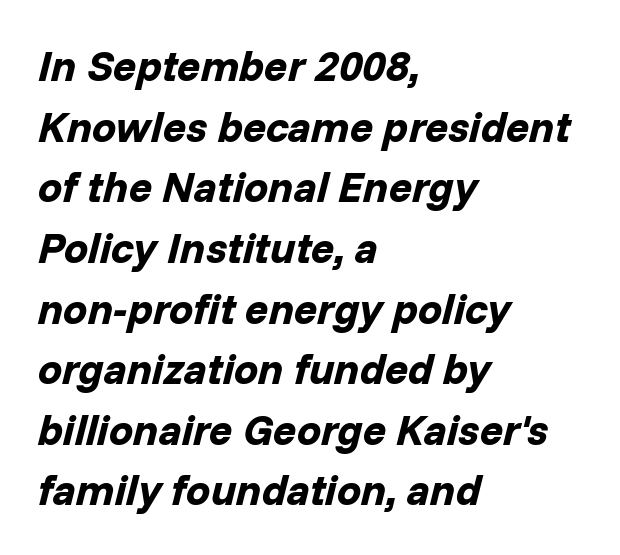
{"italic": "yes", "lean": "right", "slant_degrees": 14, "bold": "yes", "weight": "bold", "width": "normal", "stroke_contrast": "low", "x_height": "medium", "monospaced": "no", "underline": "no", "align": "left", "line_spacing": "normal", "line_spacing_ratio": 1.41, "letter_spacing": "normal", "letter_spacing_em": 0.0, "glyph_px": 43}
